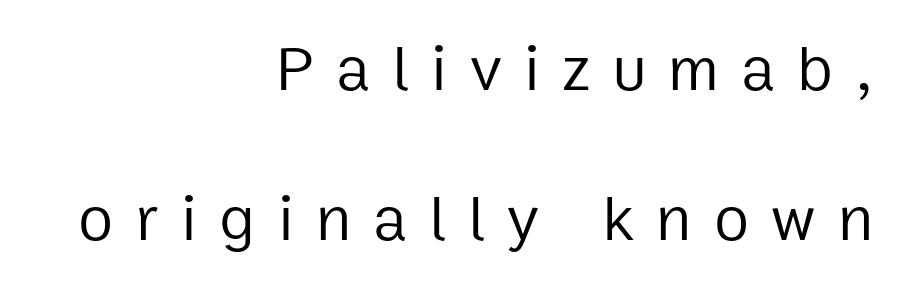
Loosely led — the rows are spread out. The type family on display is of the sans-serif kind. Descenders hang freely into open space. Each line ends at the same right margin while the left side varies. Looks like regular typesetting: each glyph gets only the width it needs. Compared with typical body copy, the letter spacing here is much looser.
